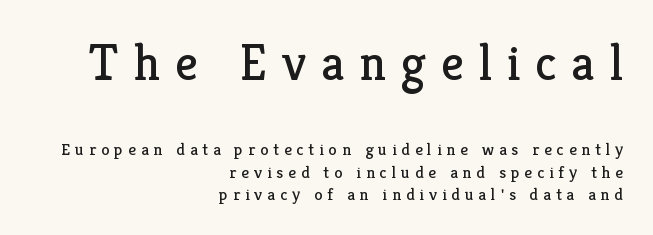
The image shows 51 px regular-weight serif type, upright; set right-aligned, normal line spacing (1.32x), unusually wide letter spacing (+0.29 em), not underlined; the first (top) block is 3.0x larger; low stroke contrast and a medium x-height.
